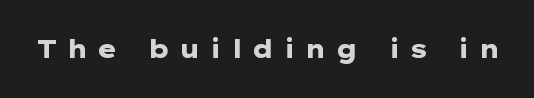
Q: Is the text bold? A: Yes.
Q: Is the text italic (slanted)? A: No, it is upright.
Q: Is the text underlined? A: No.
Q: Is the spacing between letters normal or unusually wide? A: Unusually wide.
